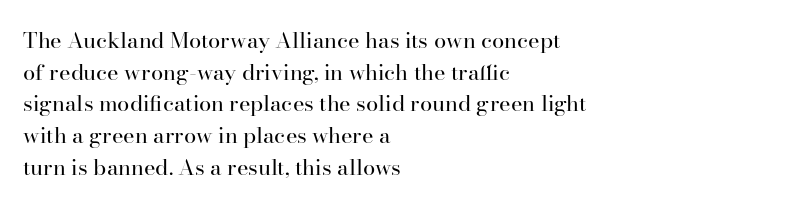
{"italic": "no", "bold": "no", "underline": "no", "align": "left", "line_spacing": "normal", "line_spacing_ratio": 1.44, "letter_spacing": "normal", "letter_spacing_em": 0.0, "glyph_px": 22}
